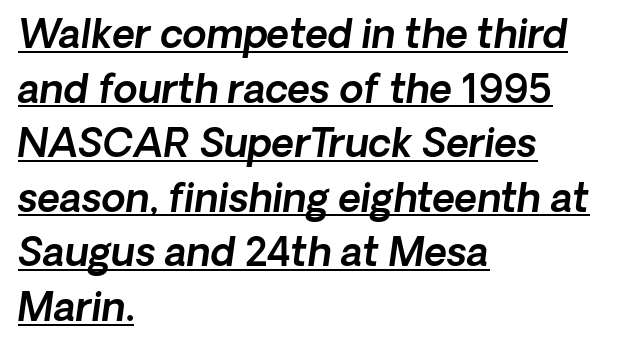
{"italic": "yes", "lean": "right", "slant_degrees": 8, "width": "normal", "x_height": "medium", "monospaced": "no", "underline": "yes", "align": "left", "line_spacing": "normal", "line_spacing_ratio": 1.4, "letter_spacing": "normal", "letter_spacing_em": 0.0, "glyph_px": 39}
